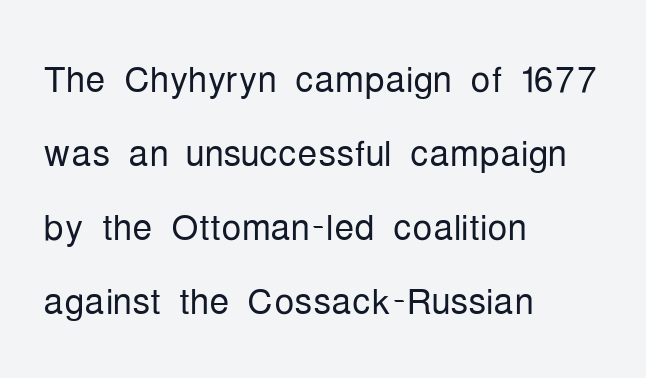
{"serif": "no", "italic": "no", "bold": "no", "weight": "light", "width": "condensed", "stroke_contrast": "low", "x_height": "medium", "monospaced": "no", "underline": "no", "align": "left", "line_spacing": "normal", "line_spacing_ratio": 1.48, "letter_spacing": "normal", "letter_spacing_em": 0.0, "glyph_px": 50}
